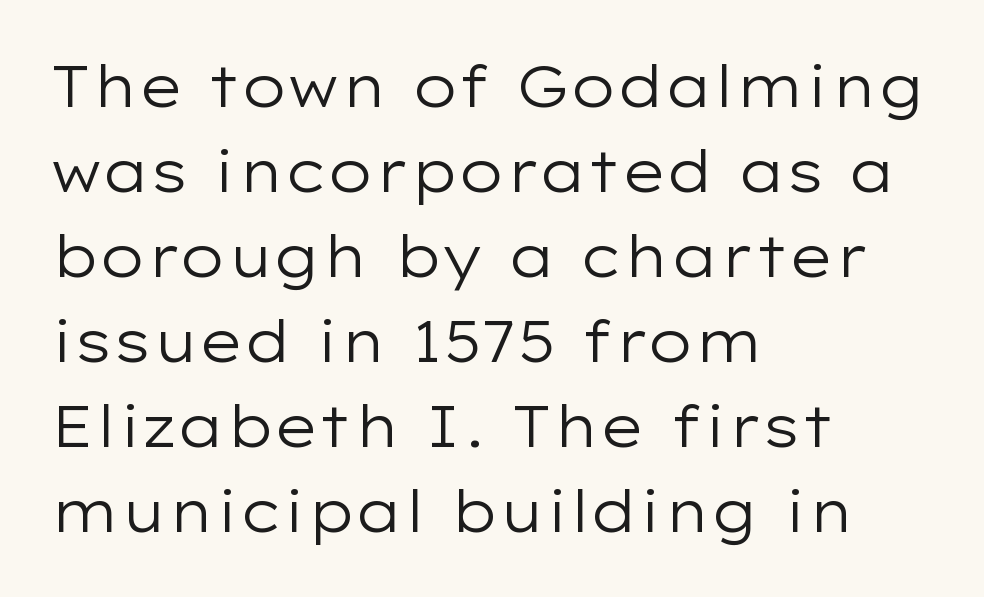
The image shows 57 px regular-weight, wide sans-serif type, upright; set left-aligned, normal line spacing (1.49x), normal letter spacing, not underlined; low stroke contrast and a medium x-height.
